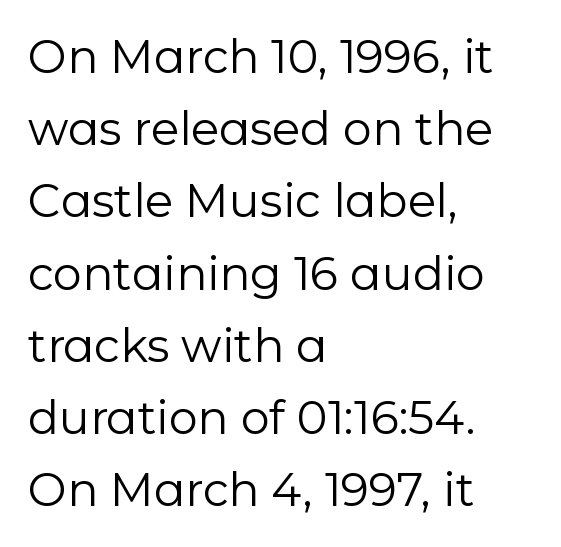
The image shows 46 px regular-weight sans-serif type, upright; set left-aligned, normal line spacing (1.57x), normal letter spacing, not underlined; low stroke contrast and a medium x-height.
